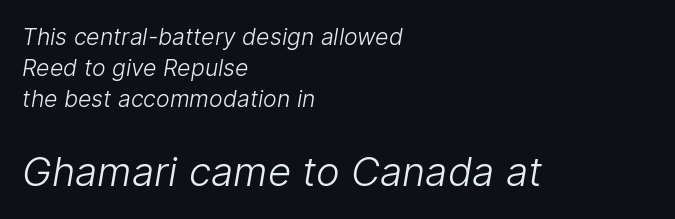
Q: Is the text bold? A: No.
Q: Is the typeface a serif or a sans-serif typeface? A: Sans-serif.
Q: Is the text underlined? A: No.
Q: How is the paragraph aligned? A: Left-aligned.
Q: Is the spacing between letters normal or unusually wide? A: Normal.
Q: Is the spacing between lines tight, normal or loose? A: Normal.
Q: Which block of text is set in a larger size, the first (top) or the second (bottom)? A: The second (bottom) one.
Q: Width (condensed, normal, or wide)? A: Normal.
Q: Stroke contrast? A: Low.
Q: x-height? A: Medium.
Q: Monospaced? A: No.
